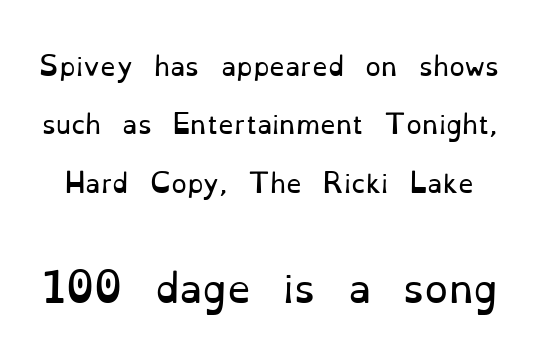
{"serif": "yes", "italic": "no", "bold": "no", "weight": "regular", "width": "normal", "stroke_contrast": "low", "x_height": "small", "monospaced": "no", "underline": "no", "line_spacing": "loose", "line_spacing_ratio": 2.34, "letter_spacing": "normal", "letter_spacing_em": 0.0, "larger_block": "second", "size_ratio": 1.52, "glyph_px": 38}
